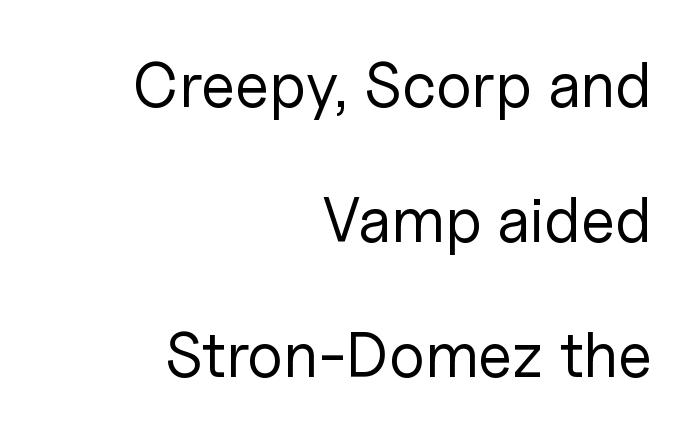
Bold? No — there's no thickening of the strokes. Varying glyph widths throughout — classic text-font behaviour. It's the straight-up-and-down kind of type. No feet cap the strokes, marking this as sans-serif type. The passage shown stacks its lines with a broad gap.
